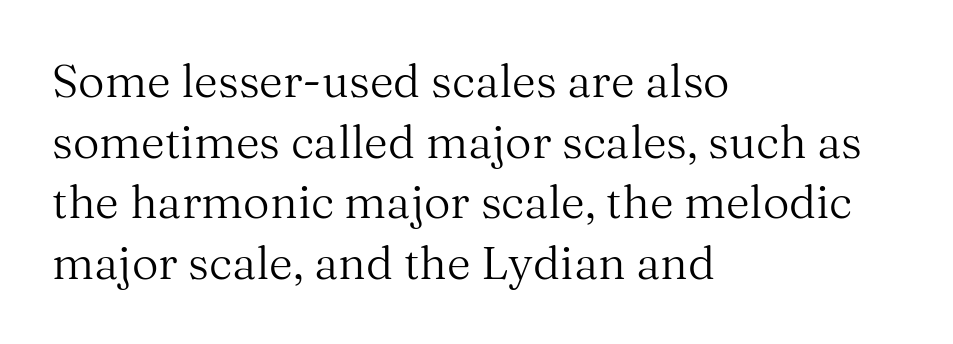
{"serif": "yes", "italic": "no", "bold": "no", "weight": "regular", "width": "normal", "stroke_contrast": "medium", "x_height": "medium", "monospaced": "no", "underline": "no", "align": "left", "line_spacing": "normal", "line_spacing_ratio": 1.32, "letter_spacing": "normal", "letter_spacing_em": 0.0, "glyph_px": 46}
